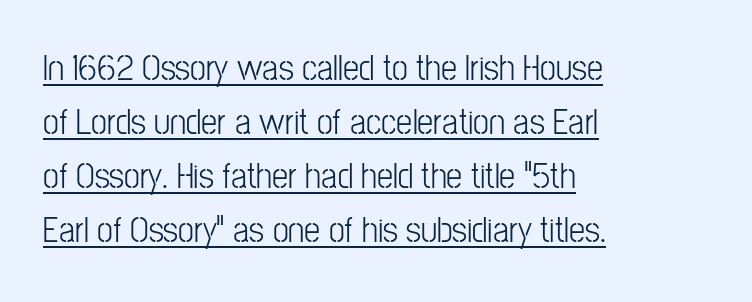
Q: Is the text bold? A: No.
Q: Is the text italic (slanted)? A: No, it is upright.
Q: Is the typeface a serif or a sans-serif typeface? A: Sans-serif.
Q: Is the text underlined? A: Yes.
Q: How is the paragraph aligned? A: Left-aligned.
Q: Is the spacing between letters normal or unusually wide? A: Normal.
Q: Is the spacing between lines tight, normal or loose? A: Normal.
Q: Width (condensed, normal, or wide)? A: Condensed.
Q: Stroke contrast? A: Low.
Q: x-height? A: Medium.
Q: Monospaced? A: No.
